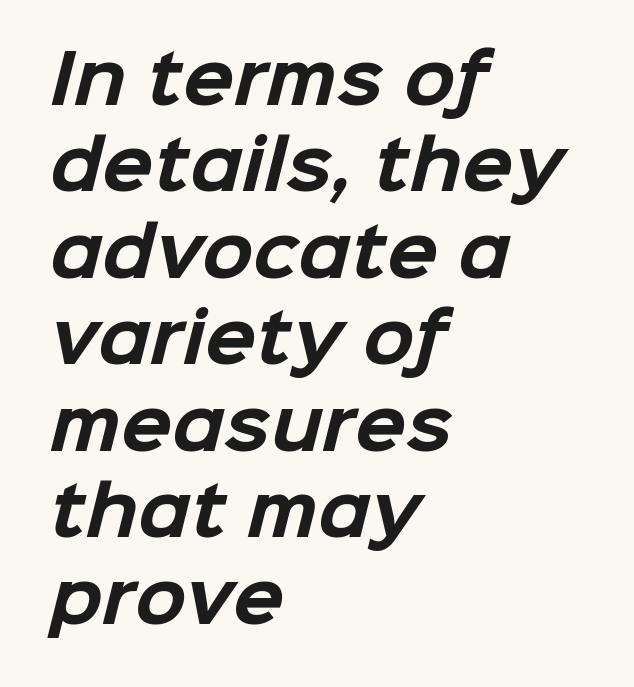
Q: Is the text bold? A: Yes.
Q: Is the typeface a serif or a sans-serif typeface? A: Sans-serif.
Q: Is the text underlined? A: No.
Q: How is the paragraph aligned? A: Left-aligned.
Q: Is the spacing between letters normal or unusually wide? A: Normal.
Q: Is the spacing between lines tight, normal or loose? A: Normal.
Q: Width (condensed, normal, or wide)? A: Normal.
Q: Stroke contrast? A: Low.
Q: x-height? A: Medium.
Q: Monospaced? A: No.
